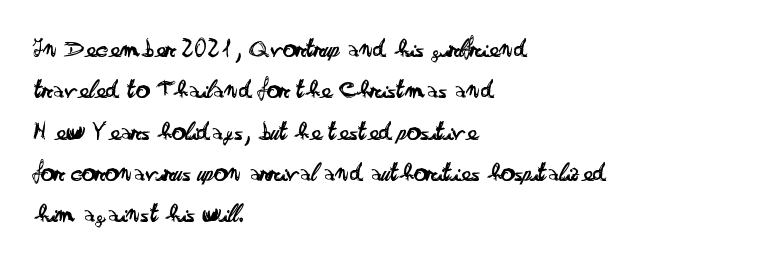
In terms of leading, this rendering sits right in the middle. The lettering stays uniformly vertical, giving the passage a roman look. Decoration check: the copy has no underline. The passage shown is not bold in any degree. How are the letters spaced? Ordinarily, with no added tracking.
